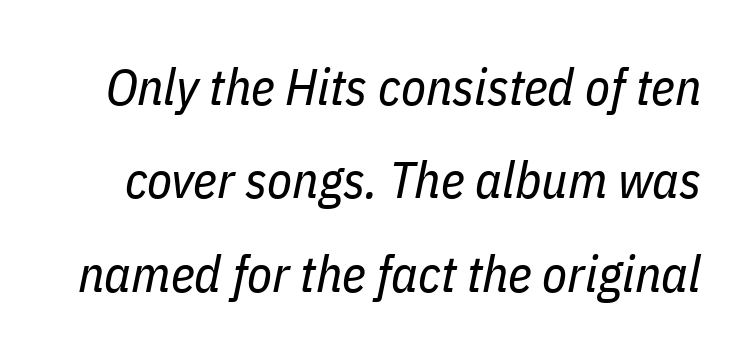
A typesetter would mark this as italic. Honestly, there is no underline to notice here at all. The passage shown has conventional tracking throughout. The typesetting does not lean heavy: it is not bold.
